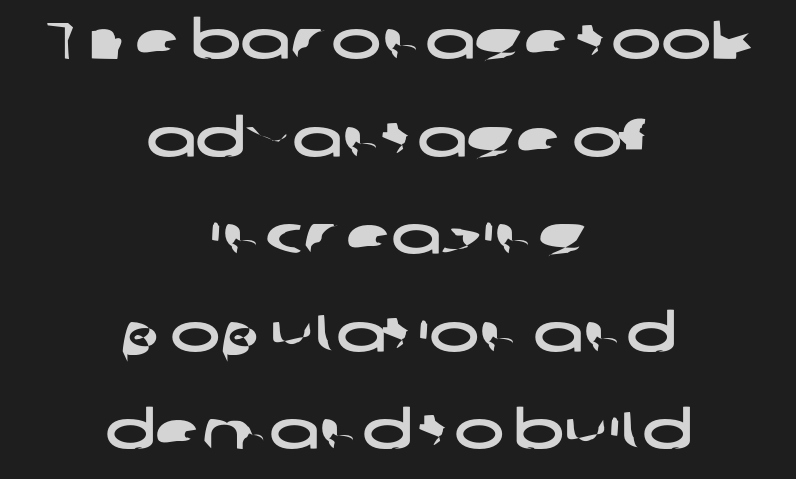
Classification — sans serif. The specimen omits any rule beneath the text block's lines. This sample has the flowing, uneven cadence of proportional lettering. The letterforms sit shoulder to shoulder at normal distance. One-word summary of the alignment: center.
